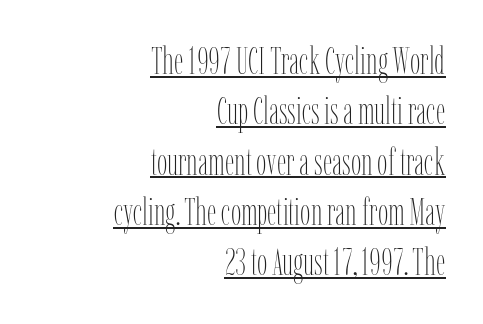
Underlining? Definitely there. A roman cut, with each character standing at attention. Baseline-to-baseline distance is the conventional proportion of letter height. The rag falls on the left side of this text block.
